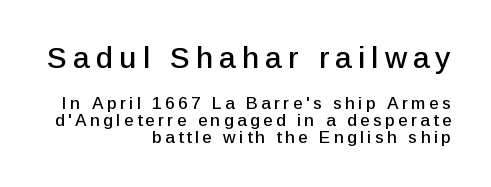
The image shows 30 px sans-serif type, upright; set right-aligned, tight line spacing (0.98x), unusually wide letter spacing (+0.2 em), not underlined; the first (top) block is 1.76x larger; low stroke contrast and a medium x-height.
